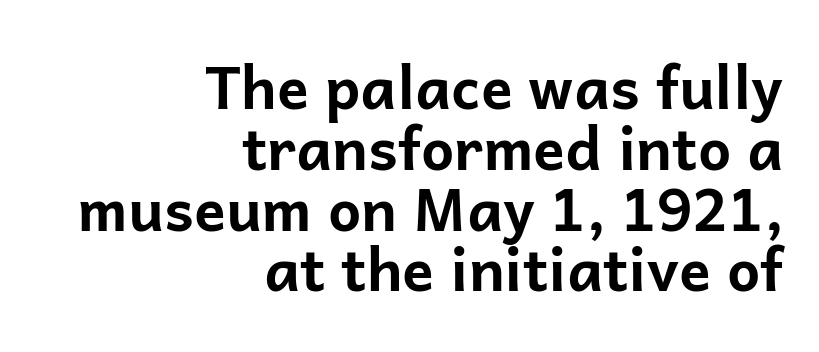
Q: Is the text bold? A: Yes.
Q: Is the text italic (slanted)? A: No, it is upright.
Q: Is the typeface a serif or a sans-serif typeface? A: Sans-serif.
Q: Is the text underlined? A: No.
Q: How is the paragraph aligned? A: Right-aligned.
Q: Is the spacing between letters normal or unusually wide? A: Normal.
Q: Is the spacing between lines tight, normal or loose? A: Tight.
Q: Width (condensed, normal, or wide)? A: Normal.
Q: Stroke contrast? A: Low.
Q: x-height? A: Medium.
Q: Monospaced? A: No.
